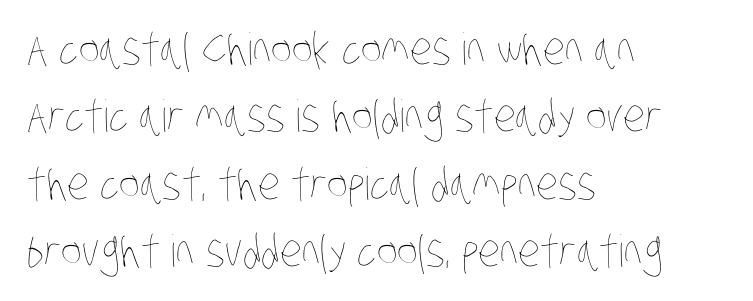
Q: Is the text bold? A: No.
Q: Is the text underlined? A: No.
Q: How is the paragraph aligned? A: Left-aligned.
Q: Is the spacing between letters normal or unusually wide? A: Normal.
Q: Is the spacing between lines tight, normal or loose? A: Normal.
Q: Width (condensed, normal, or wide)? A: Condensed.
Q: Stroke contrast? A: Low.
Q: x-height? A: Large.
Q: Monospaced? A: No.
